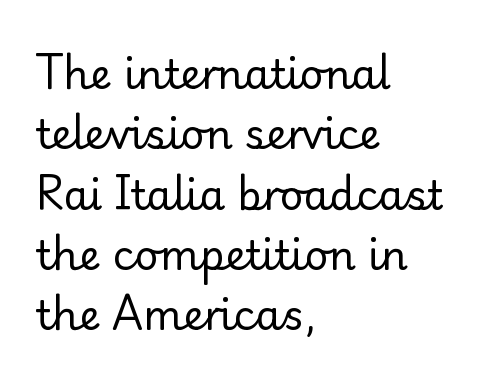
Leading: standard. The typesetting does not lean heavy: it is not bold. Nobody drew a line under any word here. Caption: multi-line text, flush left, ragged right.
